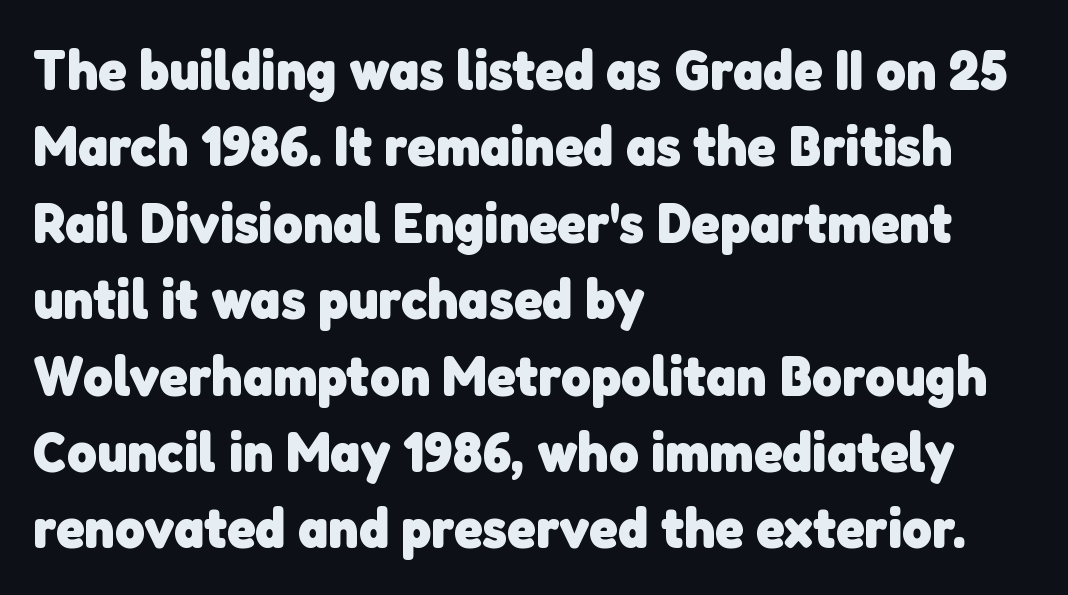
The image shows 57 px heavy sans-serif type; set left-aligned, normal line spacing (1.34x), normal letter spacing, not underlined; low stroke contrast and a medium x-height.
